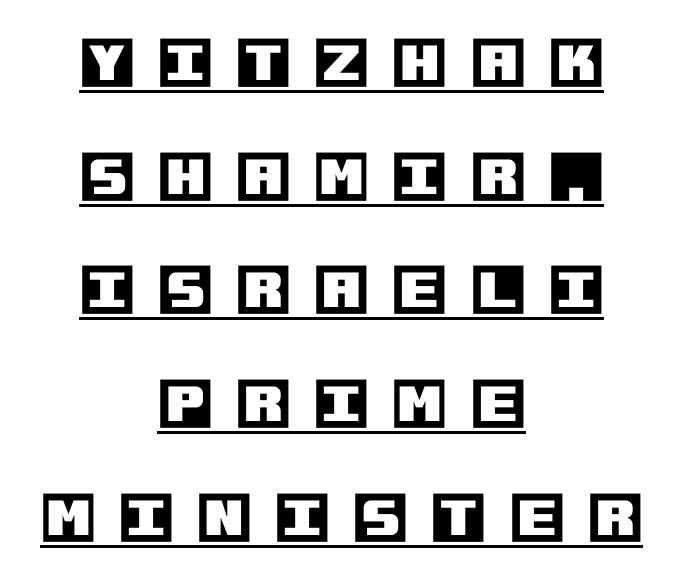
The image shows 56 px text type, upright; set centered, loose line spacing (2.03x), unusually wide letter spacing (+0.42 em), underlined; a large x-height.
